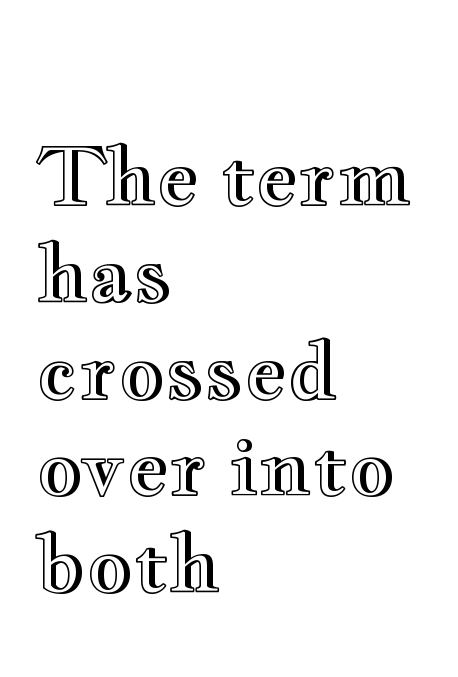
The rendering uses natural spacing where letterforms have individual widths. Italic: no, the glyphs are upright roman. Is the letter spacing exaggerated? No — it looks like the ordinary default. Typeset ragged right — the left edge is the straight one. The specimen omits any rule beneath the text block's lines.
